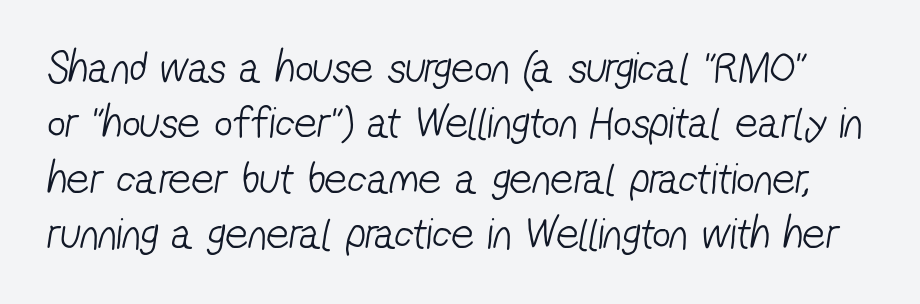
{"serif": "no", "bold": "no", "weight": "light", "width": "condensed", "stroke_contrast": "low", "x_height": "medium", "monospaced": "no", "underline": "no", "line_spacing_ratio": 1.23, "letter_spacing": "normal", "letter_spacing_em": 0.0, "glyph_px": 45}
